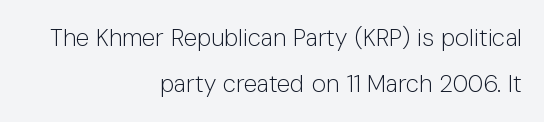
{"italic": "no", "bold": "no", "underline": "no", "align": "right", "line_spacing": "loose", "line_spacing_ratio": 1.91, "letter_spacing": "normal", "letter_spacing_em": 0.0, "glyph_px": 24}
